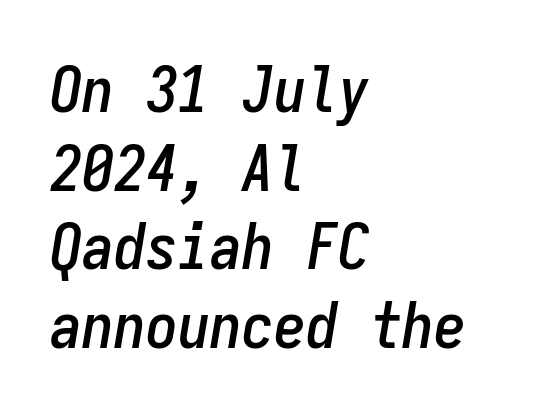
The paragraph has a hard left edge and a soft right edge. The text carries the slant typical of an italic or oblique font. The letterforms sit shoulder to shoulder at normal distance. A bare baseline throughout the passage.
